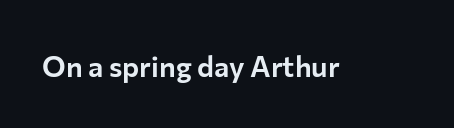
Q: Is the text italic (slanted)? A: No, it is upright.
Q: Is the typeface a serif or a sans-serif typeface? A: Sans-serif.
Q: Is the text underlined? A: No.
Q: Is the spacing between letters normal or unusually wide? A: Normal.
Q: Width (condensed, normal, or wide)? A: Normal.
Q: Stroke contrast? A: Low.
Q: x-height? A: Medium.
Q: Monospaced? A: No.
